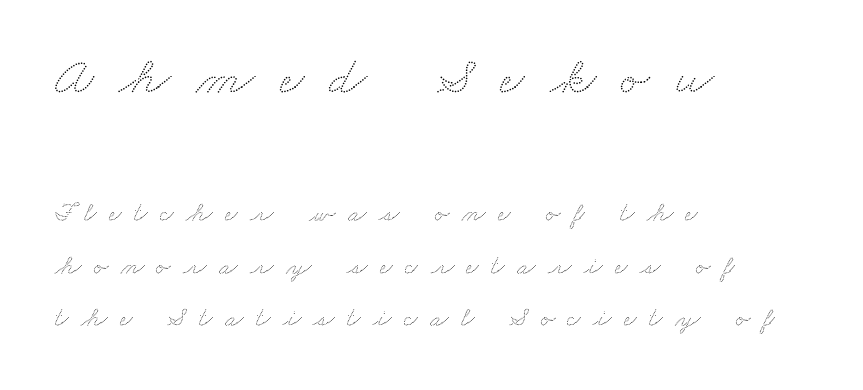
Q: Is the text underlined? A: No.
Q: How is the paragraph aligned? A: Left-aligned.
Q: Is the spacing between letters normal or unusually wide? A: Unusually wide.
Q: Is the spacing between lines tight, normal or loose? A: Loose.
Q: Which block of text is set in a larger size, the first (top) or the second (bottom)? A: The first (top) one.
Q: Width (condensed, normal, or wide)? A: Wide.
Q: Stroke contrast? A: Low.
Q: x-height? A: Small.
Q: Monospaced? A: No.
